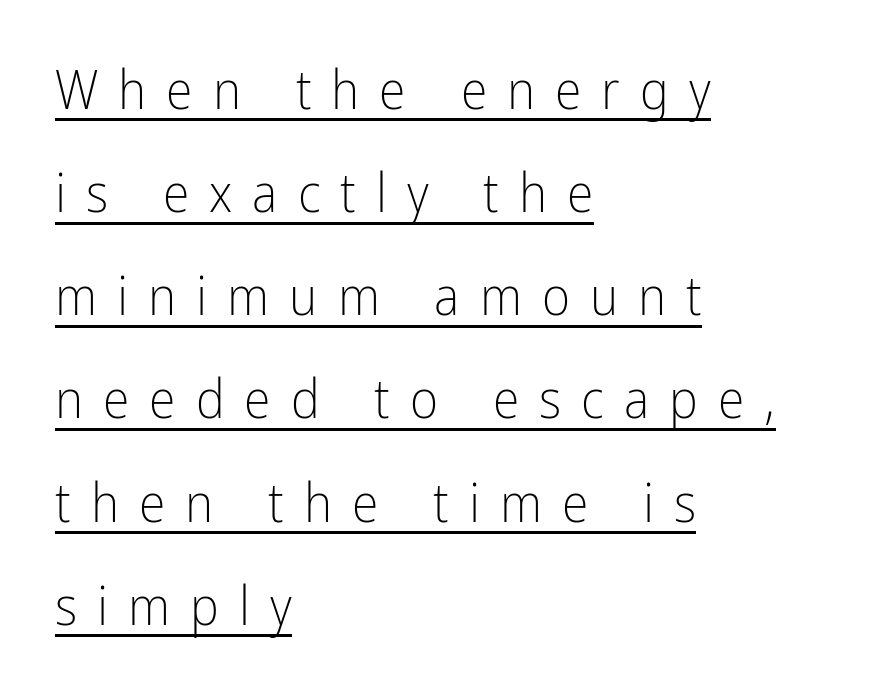
{"serif": "no", "italic": "no", "bold": "no", "weight": "light", "width": "condensed", "stroke_contrast": "low", "x_height": "medium", "monospaced": "no", "underline": "yes", "align": "left", "line_spacing": "loose", "line_spacing_ratio": 1.91, "letter_spacing": "wide", "letter_spacing_em": 0.37, "glyph_px": 54}
